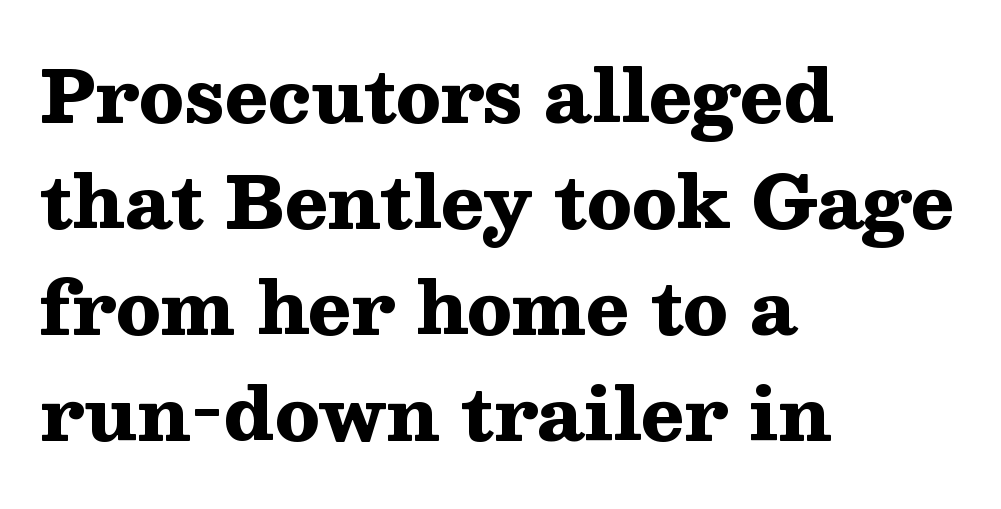
Q: Is the text bold? A: Yes.
Q: Is the text italic (slanted)? A: No, it is upright.
Q: Is the typeface a serif or a sans-serif typeface? A: Serif.
Q: Is the text underlined? A: No.
Q: How is the paragraph aligned? A: Left-aligned.
Q: Is the spacing between letters normal or unusually wide? A: Normal.
Q: Is the spacing between lines tight, normal or loose? A: Normal.
Q: Width (condensed, normal, or wide)? A: Wide.
Q: Stroke contrast? A: Medium.
Q: x-height? A: Medium.
Q: Monospaced? A: No.
